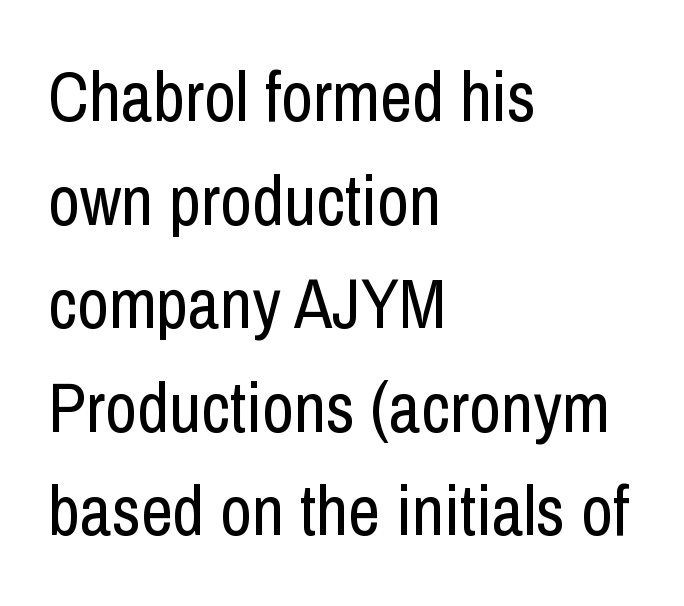
The image shows 70 px regular-weight, condensed sans-serif type, upright; set left-aligned, normal line spacing (1.48x), normal letter spacing, not underlined; low stroke contrast and a medium x-height.
